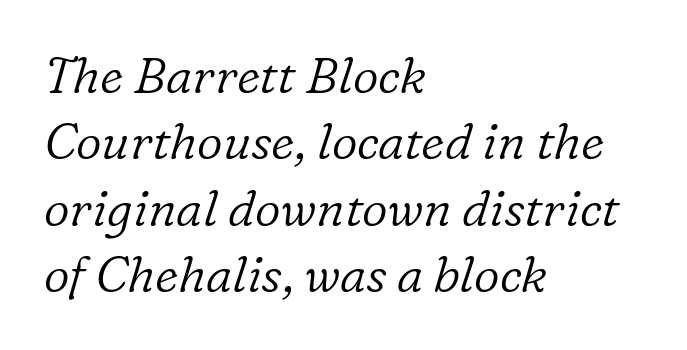
{"serif": "yes", "italic": "yes", "lean": "right", "slant_degrees": 16, "bold": "no", "weight": "light", "width": "normal", "stroke_contrast": "low", "x_height": "medium", "monospaced": "no", "underline": "no", "align": "left", "line_spacing": "normal", "line_spacing_ratio": 1.33, "letter_spacing": "normal", "letter_spacing_em": 0.0, "glyph_px": 50}
